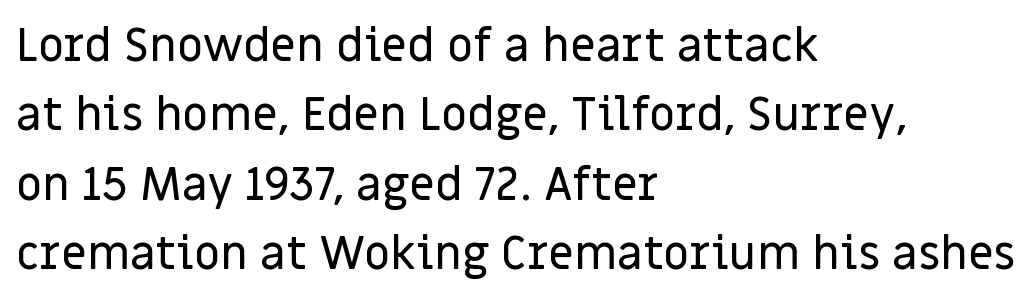
{"serif": "no", "italic": "no", "width": "normal", "stroke_contrast": "low", "x_height": "large", "monospaced": "no", "underline": "no", "align": "left", "line_spacing": "normal", "line_spacing_ratio": 1.51, "letter_spacing": "normal", "letter_spacing_em": 0.0, "glyph_px": 46}
